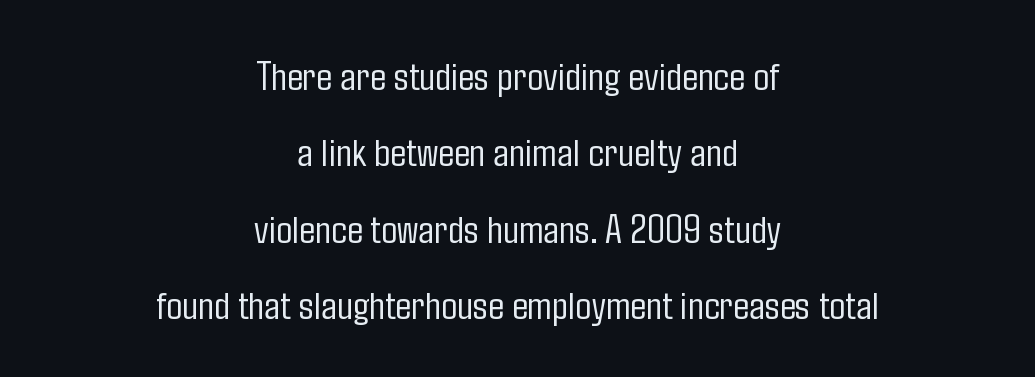
The image shows 42 px light, condensed sans-serif type, upright; set centered, line spacing 1.82x, normal letter spacing, not underlined; low stroke contrast and a medium x-height.
